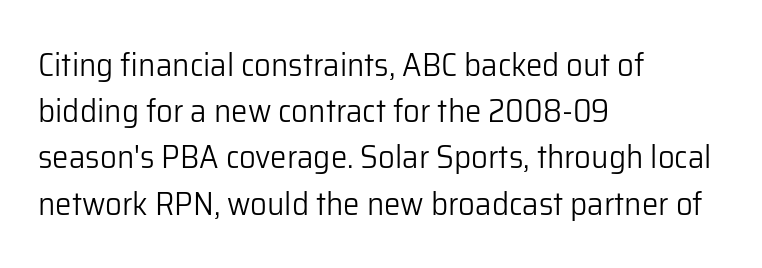
Q: Is the text bold? A: No.
Q: Is the text italic (slanted)? A: No, it is upright.
Q: Is the typeface a serif or a sans-serif typeface? A: Sans-serif.
Q: Is the text underlined? A: No.
Q: How is the paragraph aligned? A: Left-aligned.
Q: Is the spacing between letters normal or unusually wide? A: Normal.
Q: Is the spacing between lines tight, normal or loose? A: Normal.
Q: Width (condensed, normal, or wide)? A: Normal.
Q: Stroke contrast? A: Low.
Q: x-height? A: Medium.
Q: Monospaced? A: No.
